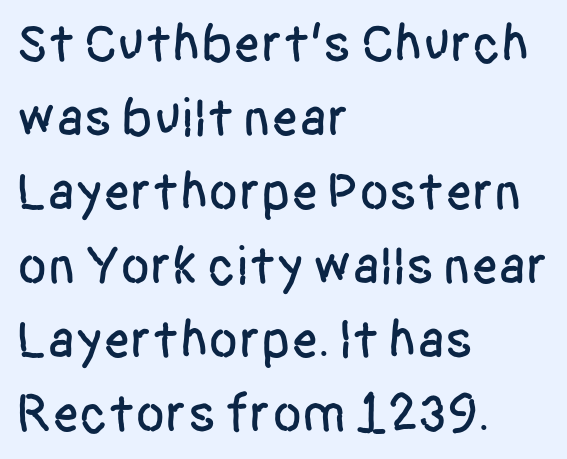
This sample keeps an unexceptional amount of space between lines. Just letters on the line, the space beneath them empty. Between one letter and the next there's only the usual sliver of space. Are there feet on the stems? There aren't — it's a sans. Here the designer chose a conventional face with non-uniform glyph widths.
